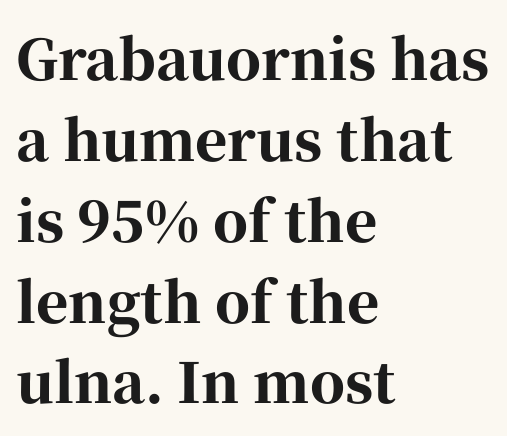
Q: Is the text bold? A: Yes.
Q: Is the text italic (slanted)? A: No, it is upright.
Q: Is the typeface a serif or a sans-serif typeface? A: Serif.
Q: Is the text underlined? A: No.
Q: How is the paragraph aligned? A: Left-aligned.
Q: Is the spacing between letters normal or unusually wide? A: Normal.
Q: Is the spacing between lines tight, normal or loose? A: Normal.
Q: Width (condensed, normal, or wide)? A: Normal.
Q: Stroke contrast? A: High.
Q: x-height? A: Medium.
Q: Monospaced? A: No.
